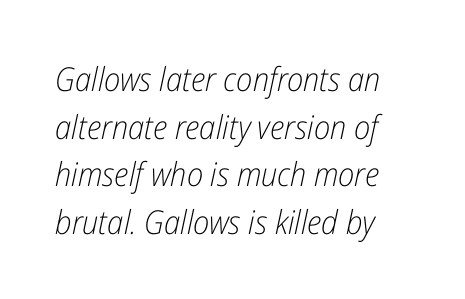
The image shows 33 px light, condensed type, italic (leaning right); set left-aligned, normal line spacing (1.44x), normal letter spacing, not underlined; low stroke contrast and a medium x-height.
